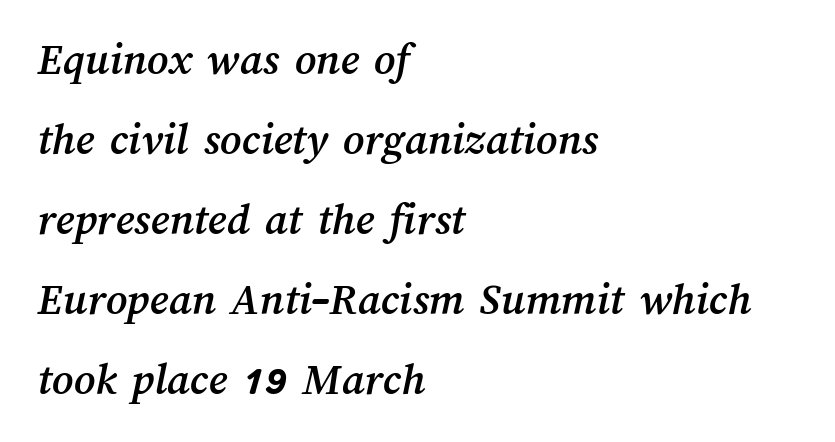
The image shows 46 px text type; set left-aligned, line spacing 1.74x, normal letter spacing, not underlined; medium stroke contrast and a medium x-height.
